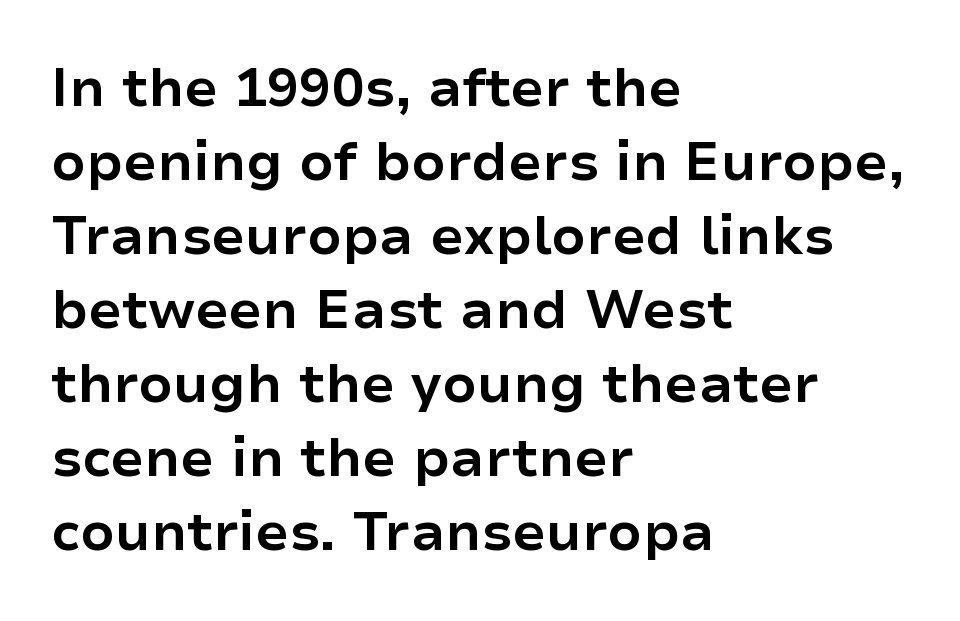
Look at the tracking — it's just the regular setting, nothing added. In CSS terms this would be text-align: left. Each letter's strokes conclude bluntly, with no projecting serifs. A normal amount of white space separates one row of letters from the next. Summary of weight: heavy, a full bold.
